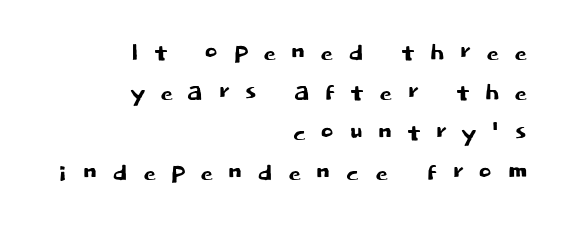
{"serif": "no", "italic": "no", "width": "normal", "stroke_contrast": "low", "x_height": "large", "monospaced": "no", "underline": "no", "align": "right", "line_spacing_ratio": 1.21, "letter_spacing": "wide", "letter_spacing_em": 0.41, "glyph_px": 33}
